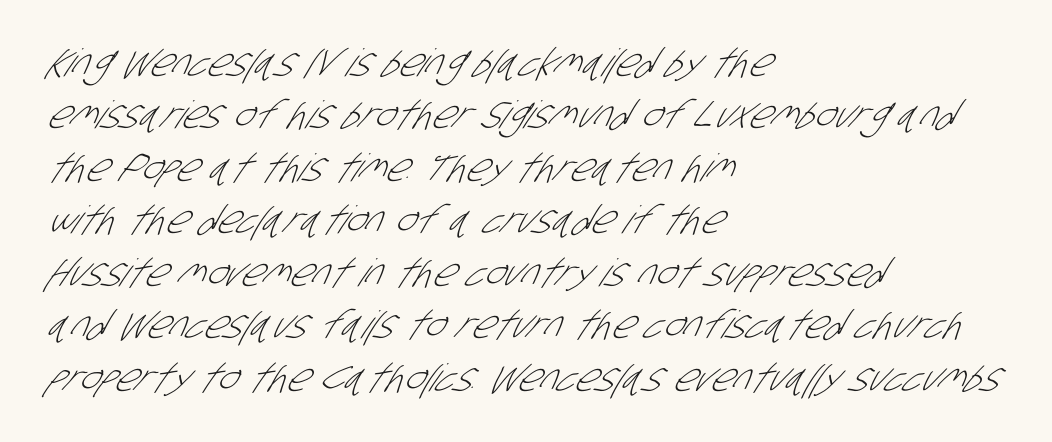
Regarding leading, the lines here are spaced in the standard way. A bare baseline throughout the passage. Examine the stroke ends and you'll find no serifs. Spacing verdict: proportional, widths tailored to each character. Words appear dense and cohesive because spacing is normal. Weight: regular or lighter.
